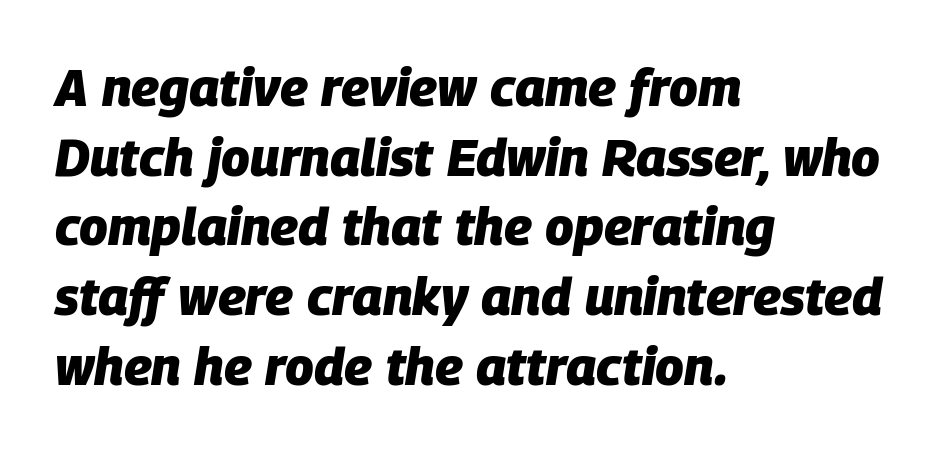
The image shows 52 px heavy type, italic (leaning right); set left-aligned, normal line spacing (1.34x), normal letter spacing, not underlined; low stroke contrast and a large x-height.
